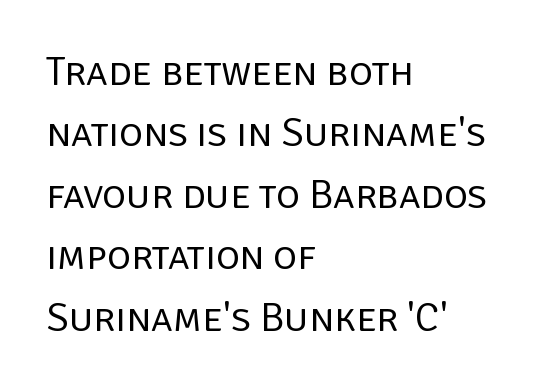
Q: Is the text bold? A: No.
Q: Is the text italic (slanted)? A: No, it is upright.
Q: Is the typeface a serif or a sans-serif typeface? A: Sans-serif.
Q: Is the text underlined? A: No.
Q: How is the paragraph aligned? A: Left-aligned.
Q: Is the spacing between letters normal or unusually wide? A: Normal.
Q: Is the spacing between lines tight, normal or loose? A: Normal.
Q: Width (condensed, normal, or wide)? A: Normal.
Q: Stroke contrast? A: Low.
Q: x-height? A: Large.
Q: Monospaced? A: No.
